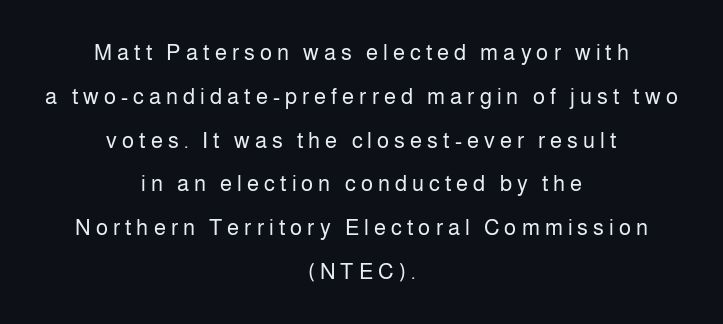
The tracking reads as deliberately expanded to a designer's eye. The passage shown stacks its lines with a broad gap. Ink coverage per letter is moderate at most. The letters stand straight up with perfectly vertical stems. Lines of text with bare space underneath.
